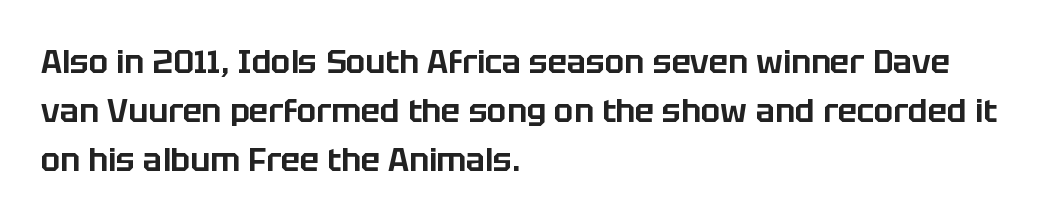
The horizontal fit of the characters is conventional and even. What's the leading like? Ordinary, nothing unusual. The zone under the glyphs is completely vacant. You could not count columns in this text — the font is proportionally spaced. Where is the straight margin? On the left. The text was rendered using a sans face with plain stroke endings.
